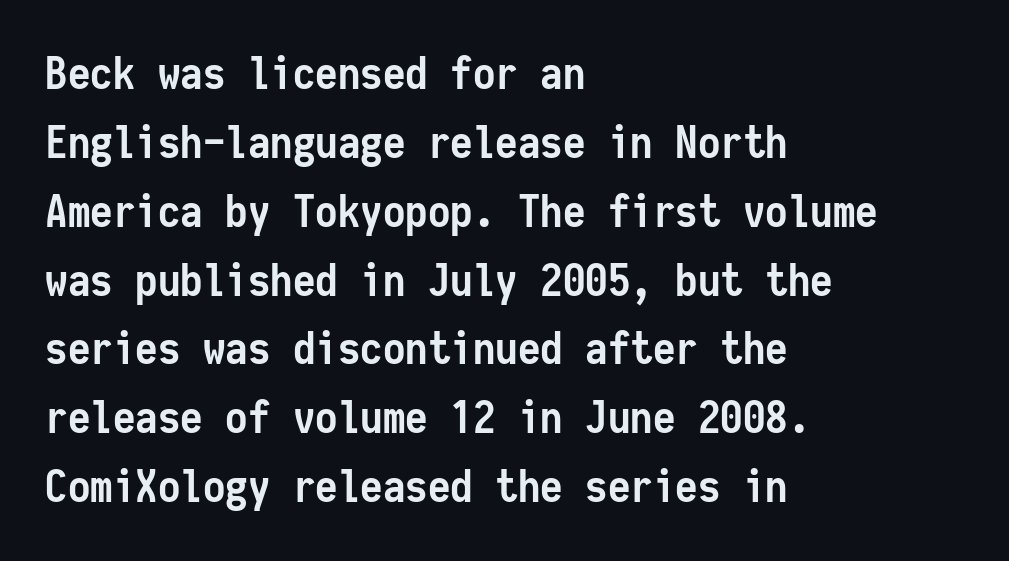
{"serif": "no", "italic": "no", "bold": "yes", "weight": "semibold", "width": "condensed", "stroke_contrast": "low", "x_height": "medium", "monospaced": "yes", "underline": "no", "align": "left", "line_spacing": "normal", "line_spacing_ratio": 1.53, "letter_spacing": "normal", "letter_spacing_em": 0.0, "glyph_px": 45}
